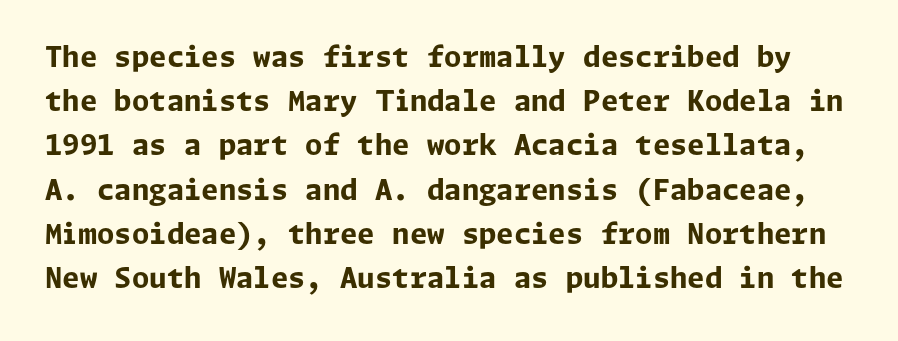
Is the letter spacing exaggerated? No — it looks like the ordinary default. If you drew a line through each stem, it would be perfectly vertical. The lines sit at an ordinary, default distance from one another. Does the weight exceed regular? Yes, all the way to bold. I'd call this a sans setting — the letters go barefoot. Any mark beneath the type? The region is blank.
